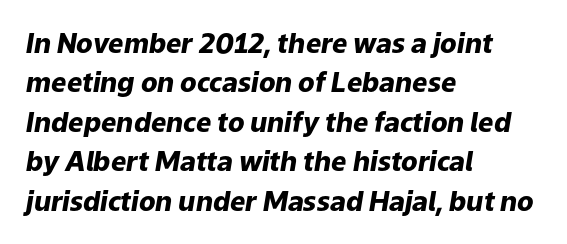
{"italic": "yes", "lean": "right", "slant_degrees": 9, "bold": "yes", "underline": "no", "align": "left", "line_spacing": "normal", "line_spacing_ratio": 1.46, "letter_spacing": "normal", "letter_spacing_em": 0.0, "glyph_px": 27}
